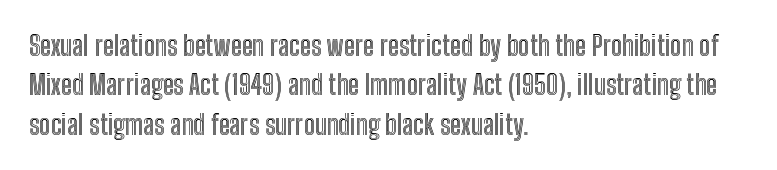
Q: Is the text italic (slanted)? A: No, it is upright.
Q: Is the text underlined? A: No.
Q: How is the paragraph aligned? A: Left-aligned.
Q: Is the spacing between letters normal or unusually wide? A: Normal.
Q: Is the spacing between lines tight, normal or loose? A: Normal.
